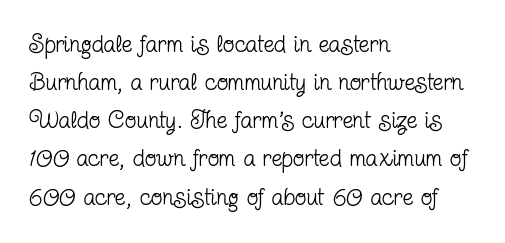
{"italic": "no", "bold": "no", "underline": "no", "align": "left", "line_spacing": "normal", "line_spacing_ratio": 1.59, "letter_spacing": "normal", "letter_spacing_em": 0.0, "glyph_px": 24}
